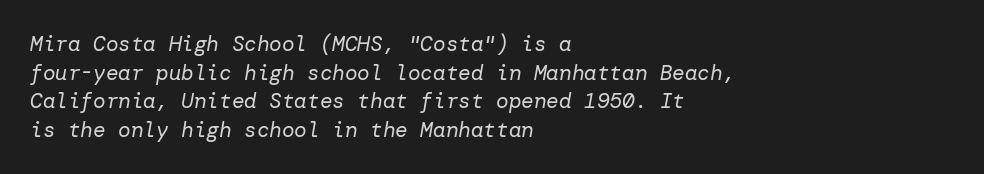
{"italic": "yes", "lean": "right", "slant_degrees": 10, "bold": "no", "underline": "no", "align": "left", "line_spacing": "normal", "line_spacing_ratio": 1.36, "letter_spacing": "normal", "letter_spacing_em": 0.0, "glyph_px": 21}
